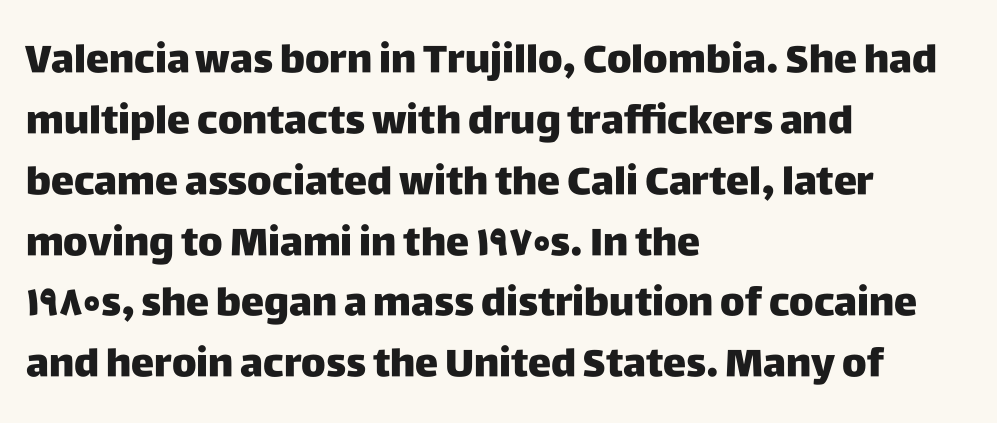
{"serif": "no", "italic": "no", "width": "normal", "stroke_contrast": "low", "x_height": "large", "monospaced": "no", "underline": "no", "align": "left", "line_spacing": "normal", "line_spacing_ratio": 1.56, "letter_spacing": "normal", "letter_spacing_em": 0.0, "glyph_px": 39}
